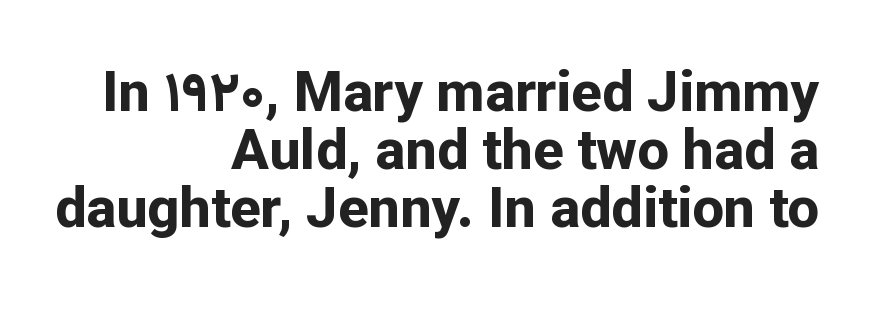
The image shows 56 px bold sans-serif type, upright; set right-aligned, tight line spacing (1.04x), normal letter spacing, not underlined; low stroke contrast and a medium x-height.
